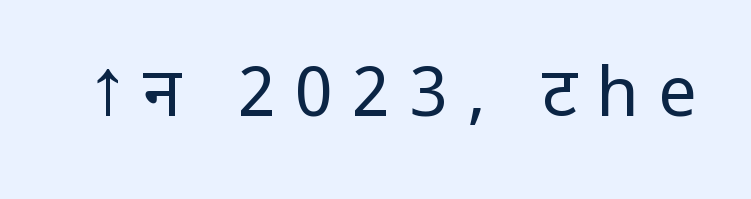
Q: Is the text bold? A: No.
Q: Is the text italic (slanted)? A: No, it is upright.
Q: Is the typeface a serif or a sans-serif typeface? A: Sans-serif.
Q: Is the text underlined? A: No.
Q: Is the spacing between letters normal or unusually wide? A: Unusually wide.
Q: Width (condensed, normal, or wide)? A: Normal.
Q: Stroke contrast? A: Low.
Q: x-height? A: Medium.
Q: Monospaced? A: No.
